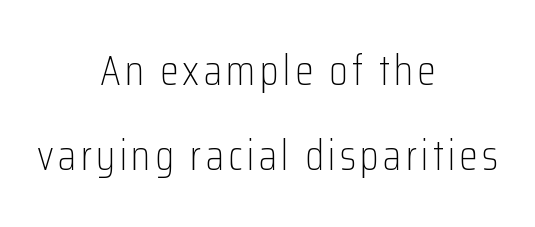
Q: Is the text bold? A: No.
Q: Is the text italic (slanted)? A: No, it is upright.
Q: Is the typeface a serif or a sans-serif typeface? A: Sans-serif.
Q: Is the text underlined? A: No.
Q: How is the paragraph aligned? A: Centered.
Q: Is the spacing between lines tight, normal or loose? A: Loose.
Q: Width (condensed, normal, or wide)? A: Condensed.
Q: Stroke contrast? A: Low.
Q: x-height? A: Medium.
Q: Monospaced? A: No.
